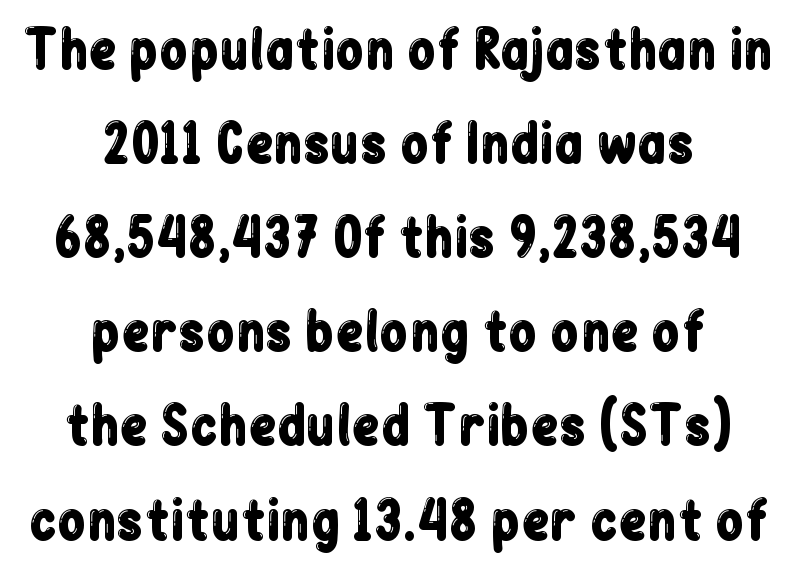
The strip under each line holds only bare page. Characters remain perfectly vertical along every line. These lines stack symmetrically, like a column narrowing and widening about its center. The gaps between neighbouring characters are ordinary and unremarkable.
